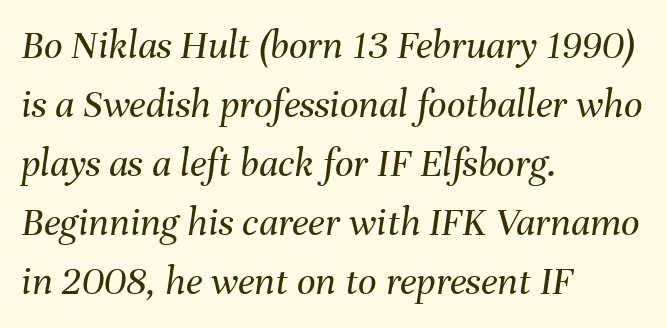
Posture: slanted. Lines of text with bare space underneath. The typeface has the unassuming heft of standard copy or less. A typesetter would call this proportional, since set widths differ per character. If you drew a ruler down the left edge, every line would touch it. The leading is moderate, giving the passage an even texture.
